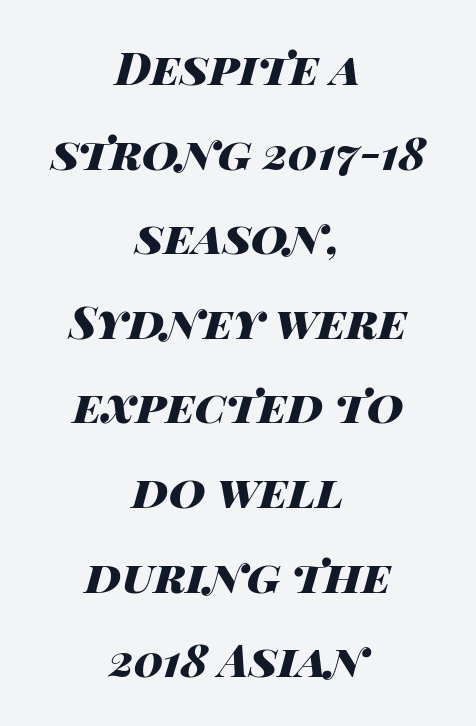
{"italic": "yes", "lean": "right", "slant_degrees": 14, "bold": "yes", "weight": "heavy", "width": "wide", "stroke_contrast": "high", "x_height": "large", "monospaced": "no", "underline": "no", "align": "center", "line_spacing_ratio": 1.88, "letter_spacing": "normal", "letter_spacing_em": 0.0, "glyph_px": 45}
